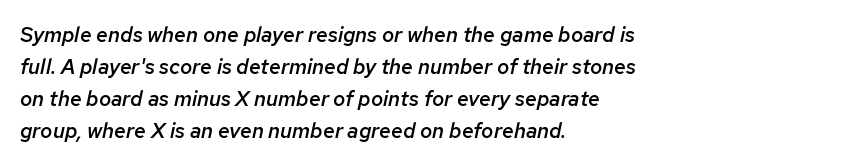
{"italic": "yes", "lean": "right", "slant_degrees": 12, "bold": "semi", "underline": "no", "align": "left", "line_spacing": "normal", "line_spacing_ratio": 1.52, "letter_spacing": "normal", "letter_spacing_em": 0.0, "glyph_px": 21}
